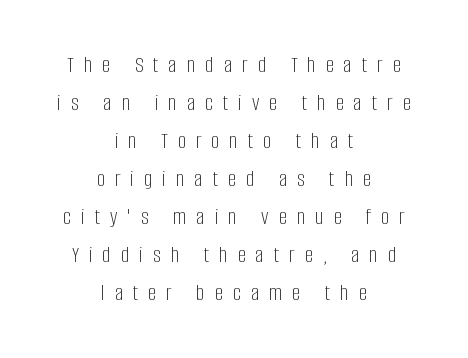
You can tell it's not italic because the verticals are truly vertical. Loose tracking; the words dissolve into strings of separated letters. This sample is center-justified, so both line endings float freely. The typesetting does not lean heavy: it is not bold. The leading is moderate, giving the passage an even texture.
